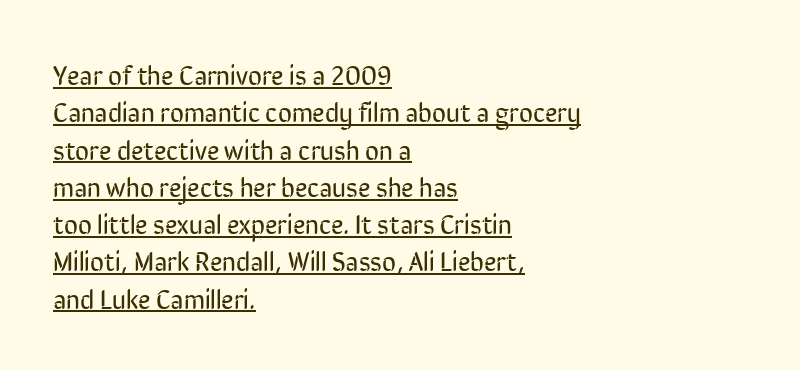
Emphasis is given by a line drawn under the lettering. If you drew a line through each stem, it would be perfectly vertical. Is this a heavy cut? Hardly; it is regular or lighter. The paragraph has a hard left edge and a soft right edge. Summary of vertical rhythm: regular, with standard interline spacing. Inter-character spacing is left at the font's built-in metrics.
